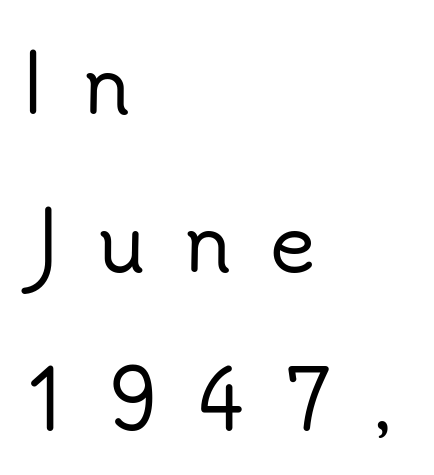
Q: Is the text italic (slanted)? A: No, it is upright.
Q: Is the typeface a serif or a sans-serif typeface? A: Sans-serif.
Q: Is the text underlined? A: No.
Q: How is the paragraph aligned? A: Left-aligned.
Q: Is the spacing between letters normal or unusually wide? A: Unusually wide.
Q: Is the spacing between lines tight, normal or loose? A: Loose.
Q: Width (condensed, normal, or wide)? A: Normal.
Q: Stroke contrast? A: Low.
Q: x-height? A: Small.
Q: Monospaced? A: No.
